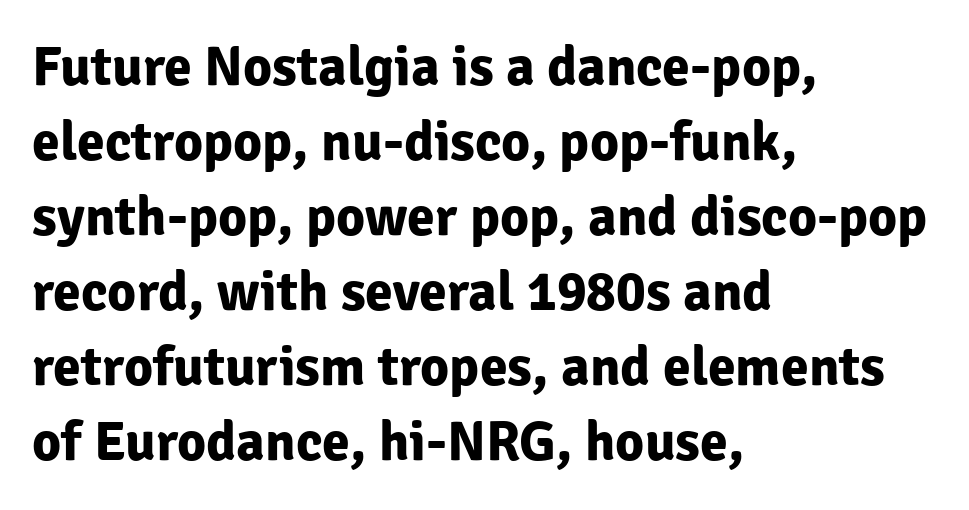
{"serif": "no", "italic": "no", "bold": "yes", "weight": "bold", "width": "normal", "stroke_contrast": "low", "x_height": "medium", "monospaced": "no", "underline": "no", "align": "left", "line_spacing": "normal", "line_spacing_ratio": 1.34, "letter_spacing": "normal", "letter_spacing_em": 0.0, "glyph_px": 56}
